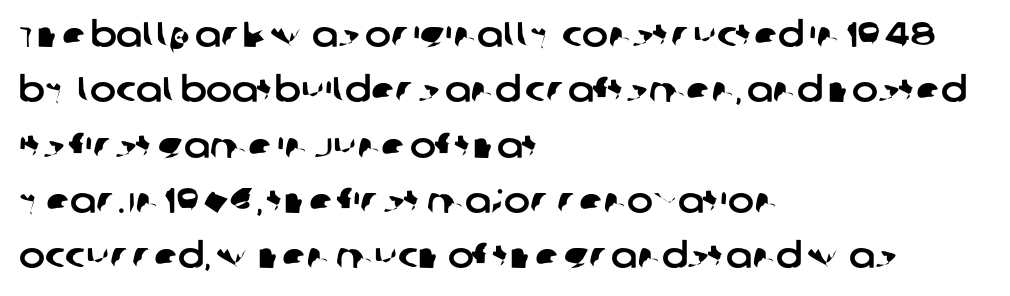
{"serif": "no", "width": "normal", "stroke_contrast": "low", "x_height": "large", "monospaced": "no", "underline": "no", "align": "left", "line_spacing": "normal", "line_spacing_ratio": 1.58, "letter_spacing": "normal", "letter_spacing_em": 0.0, "glyph_px": 35}
